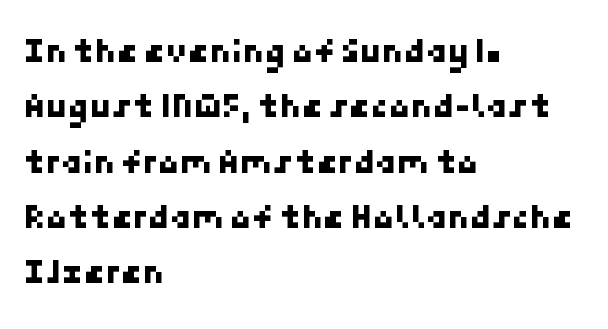
{"serif": "no", "width": "normal", "stroke_contrast": "low", "x_height": "medium", "underline": "no", "align": "left", "line_spacing": "normal", "line_spacing_ratio": 1.58, "letter_spacing": "normal", "letter_spacing_em": 0.0, "glyph_px": 35}
